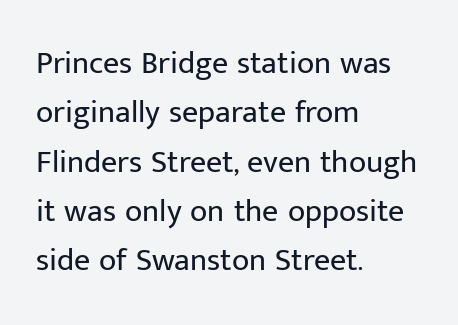
Q: Is the text bold? A: No.
Q: Is the text italic (slanted)? A: No, it is upright.
Q: Is the typeface a serif or a sans-serif typeface? A: Sans-serif.
Q: Is the text underlined? A: No.
Q: How is the paragraph aligned? A: Left-aligned.
Q: Is the spacing between letters normal or unusually wide? A: Normal.
Q: Is the spacing between lines tight, normal or loose? A: Normal.
Q: Width (condensed, normal, or wide)? A: Normal.
Q: Stroke contrast? A: Low.
Q: x-height? A: Medium.
Q: Monospaced? A: No.
